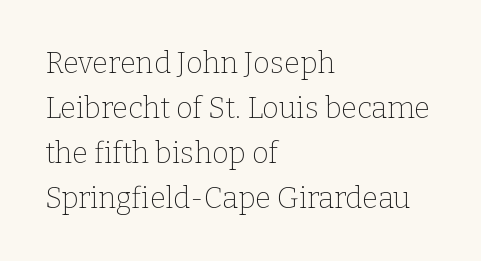
{"serif": "yes", "italic": "no", "bold": "no", "weight": "thin", "width": "normal", "stroke_contrast": "low", "x_height": "medium", "monospaced": "no", "underline": "no", "align": "left", "line_spacing": "normal", "line_spacing_ratio": 1.55, "letter_spacing": "normal", "letter_spacing_em": 0.0, "glyph_px": 29}
